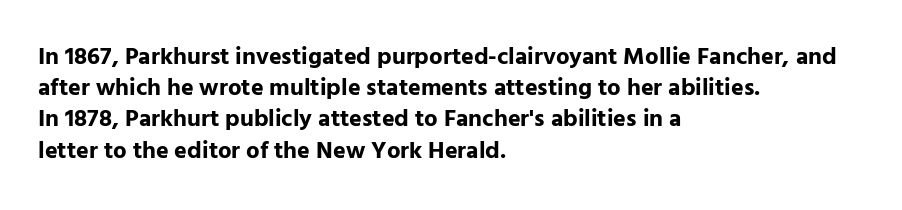
Every letter is thick-stroked: bold, no question. Line starts are locked; line ends wander. What's the leading like? Ordinary, nothing unusual. Glance below the letters and you will spot only blank space.
